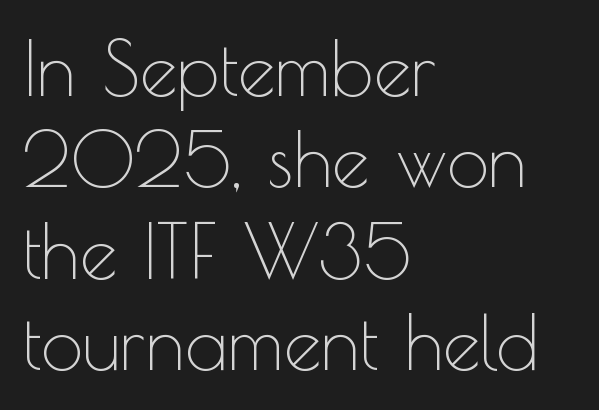
The image shows 75 px thin sans-serif type, upright; set left-aligned, line spacing 1.22x, normal letter spacing, not underlined; a small x-height.
